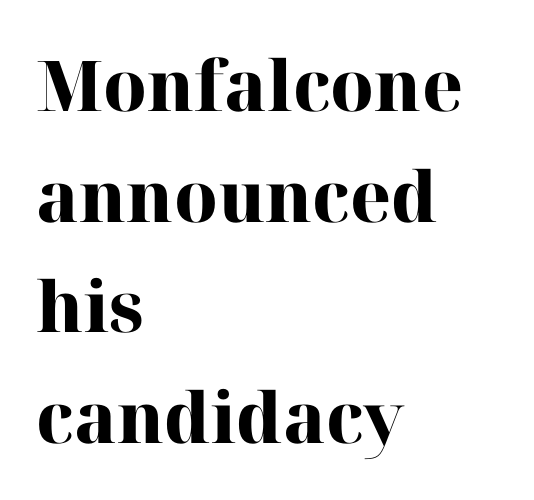
Q: Is the text bold? A: Yes.
Q: Is the text italic (slanted)? A: No, it is upright.
Q: Is the typeface a serif or a sans-serif typeface? A: Serif.
Q: Is the text underlined? A: No.
Q: How is the paragraph aligned? A: Left-aligned.
Q: Is the spacing between letters normal or unusually wide? A: Normal.
Q: Is the spacing between lines tight, normal or loose? A: Normal.
Q: Width (condensed, normal, or wide)? A: Normal.
Q: Stroke contrast? A: High.
Q: x-height? A: Medium.
Q: Monospaced? A: No.
